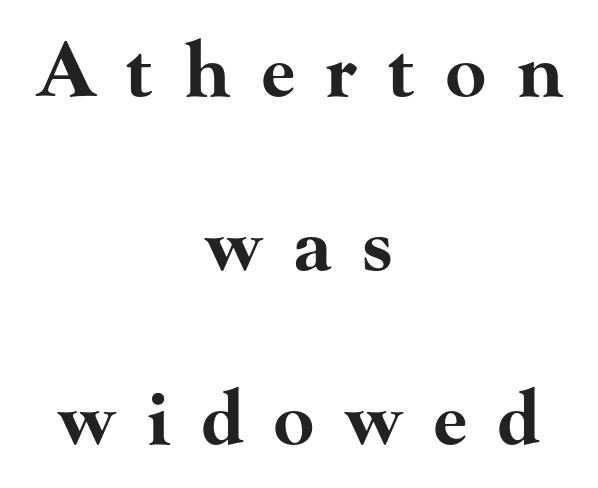
Q: Is the text bold? A: Yes.
Q: Is the text italic (slanted)? A: No, it is upright.
Q: Is the typeface a serif or a sans-serif typeface? A: Serif.
Q: Is the text underlined? A: No.
Q: How is the paragraph aligned? A: Centered.
Q: Is the spacing between letters normal or unusually wide? A: Unusually wide.
Q: Is the spacing between lines tight, normal or loose? A: Loose.
Q: Width (condensed, normal, or wide)? A: Wide.
Q: Stroke contrast? A: High.
Q: x-height? A: Small.
Q: Monospaced? A: No.
